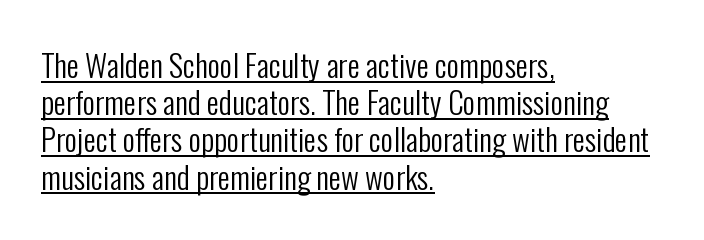
{"serif": "no", "italic": "no", "bold": "no", "weight": "regular", "width": "condensed", "stroke_contrast": "low", "x_height": "medium", "monospaced": "no", "underline": "yes", "align": "left", "line_spacing_ratio": 1.2, "letter_spacing": "normal", "letter_spacing_em": 0.0, "glyph_px": 31}
